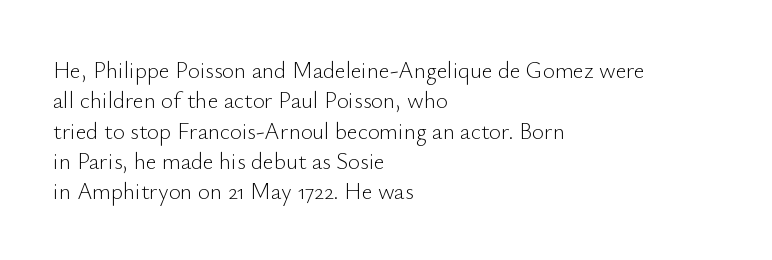
{"italic": "no", "bold": "no", "underline": "no", "align": "left", "line_spacing": "normal", "line_spacing_ratio": 1.32, "letter_spacing": "normal", "letter_spacing_em": 0.0, "glyph_px": 23}
